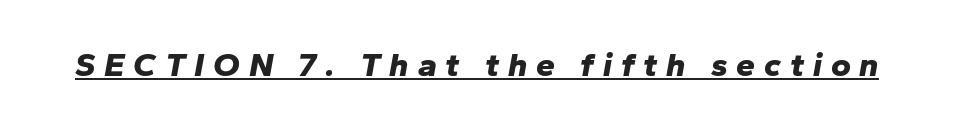
These lines have a slow, spaced-out rhythm from letter to letter. Decoration check: the copy is underlined. Compared with ordinary roman type, these characters are visibly tilted. Caption: bold face, heavy strokes.
